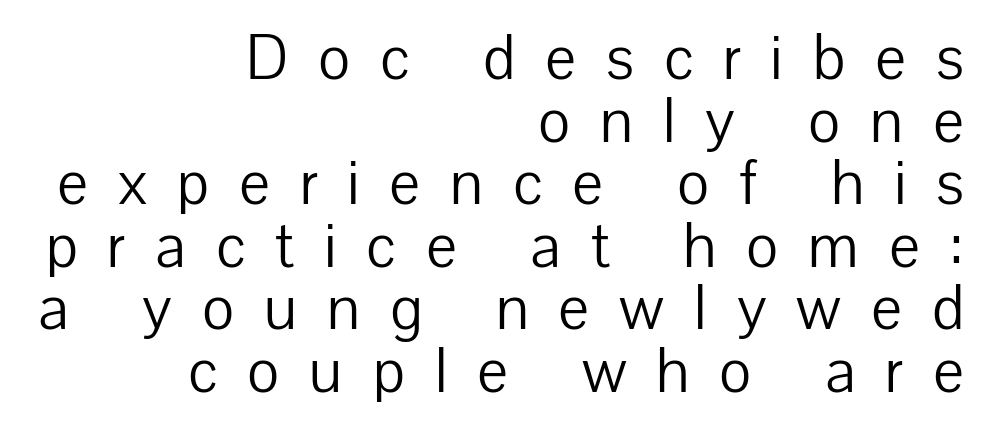
The image shows 62 px light sans-serif type, upright; set right-aligned, tight line spacing (1.01x), unusually wide letter spacing (+0.48 em), not underlined; low stroke contrast and a medium x-height.
